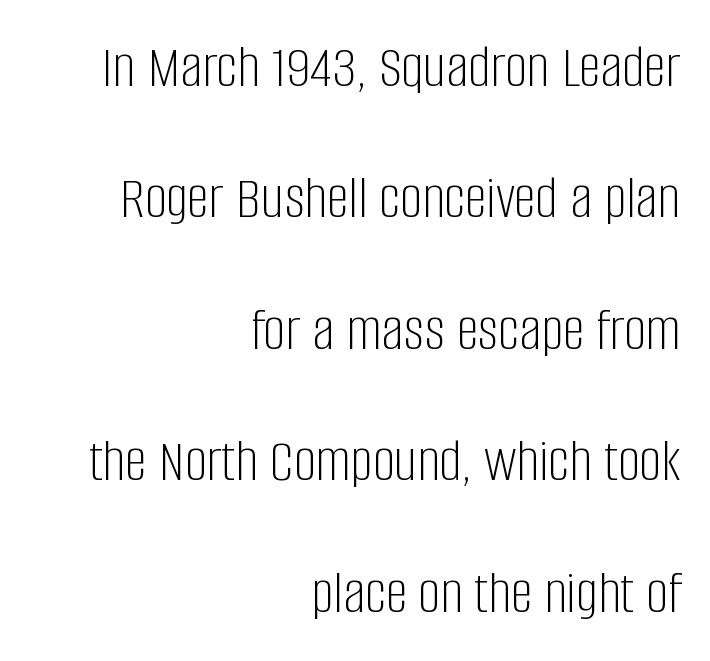
The image shows 62 px light, condensed sans-serif type, upright; set right-aligned, loose line spacing (2.12x), normal letter spacing, not underlined; low stroke contrast and a large x-height.
